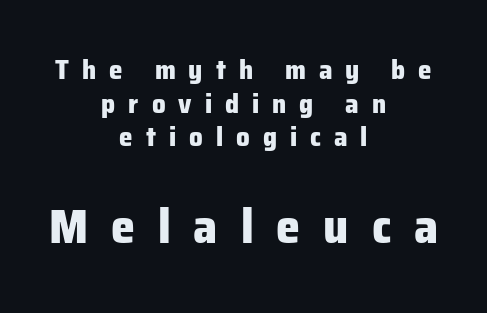
To sum up the face: it is a sans, with no serifs. The rendering uses a moderate line-height, typical for paragraphs. Varying glyph widths throughout — classic text-font behaviour. The gaps between neighbouring characters are conspicuously large.
